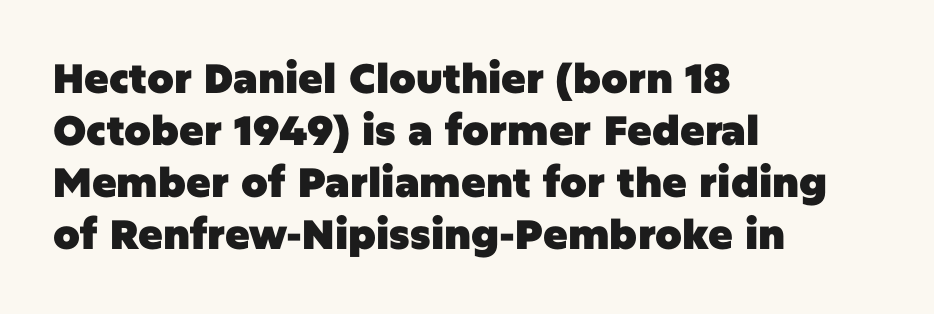
Q: Is the text bold? A: Yes.
Q: Is the text italic (slanted)? A: No, it is upright.
Q: Is the typeface a serif or a sans-serif typeface? A: Sans-serif.
Q: Is the text underlined? A: No.
Q: How is the paragraph aligned? A: Left-aligned.
Q: Is the spacing between letters normal or unusually wide? A: Normal.
Q: Is the spacing between lines tight, normal or loose? A: Normal.
Q: Width (condensed, normal, or wide)? A: Normal.
Q: Stroke contrast? A: Low.
Q: x-height? A: Large.
Q: Monospaced? A: No.
